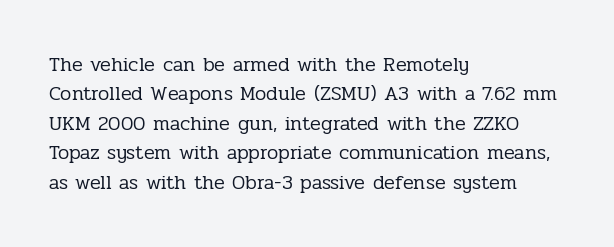
The image shows 20 px text type, upright; set left-aligned, normal line spacing (1.47x), normal letter spacing, not underlined.
